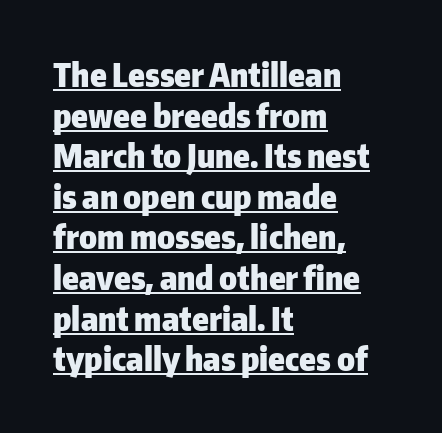
{"serif": "no", "italic": "no", "bold": "yes", "weight": "heavy", "width": "normal", "stroke_contrast": "low", "x_height": "medium", "monospaced": "no", "underline": "yes", "align": "left", "line_spacing_ratio": 1.23, "letter_spacing": "normal", "letter_spacing_em": 0.0, "glyph_px": 33}
